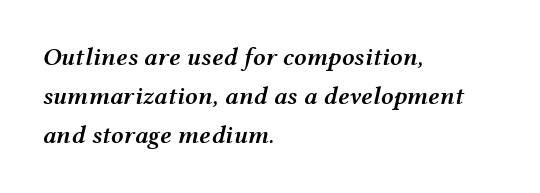
Alignment: flush left. Stems and bowls a touch heavier than normal — semibold. What stands out about the letter spacing? Nothing — it is the standard amount. In terms of posture, this sample is oblique.
